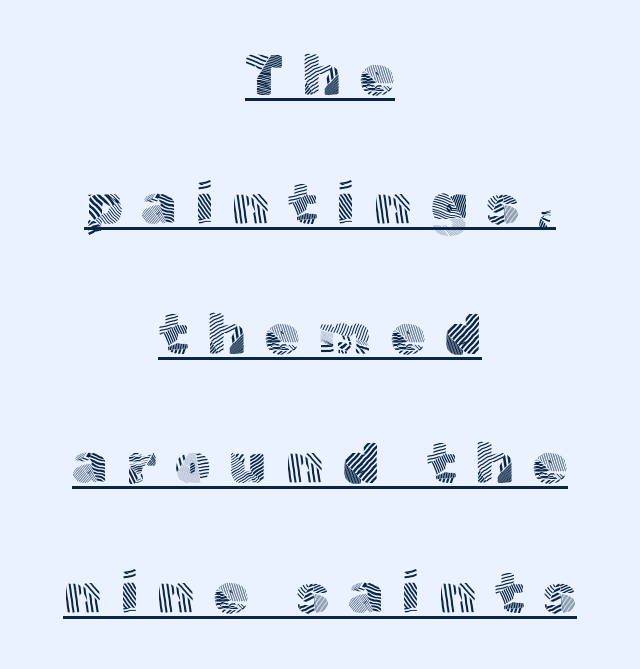
{"serif": "no", "italic": "no", "bold": "no", "weight": "light", "width": "normal", "x_height": "medium", "monospaced": "no", "underline": "yes", "align": "center", "line_spacing": "loose", "line_spacing_ratio": 2.27, "letter_spacing": "wide", "letter_spacing_em": 0.32, "glyph_px": 57}
